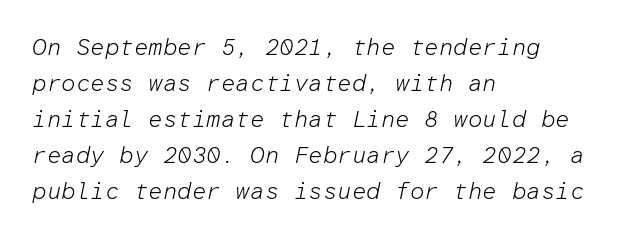
{"italic": "yes", "lean": "right", "slant_degrees": 12, "bold": "no", "underline": "no", "align": "left", "line_spacing": "normal", "line_spacing_ratio": 1.56, "letter_spacing": "normal", "letter_spacing_em": 0.0, "glyph_px": 23}
